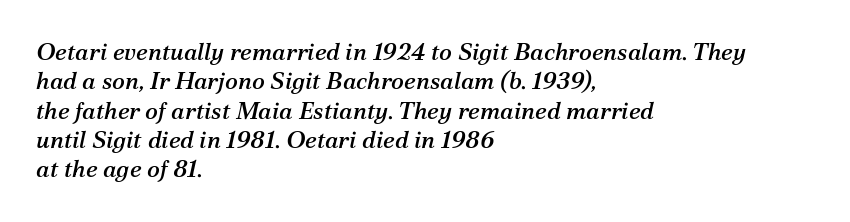
{"italic": "yes", "lean": "right", "slant_degrees": 12, "underline": "no", "align": "left", "line_spacing_ratio": 1.22, "letter_spacing": "normal", "letter_spacing_em": 0.0, "glyph_px": 24}
